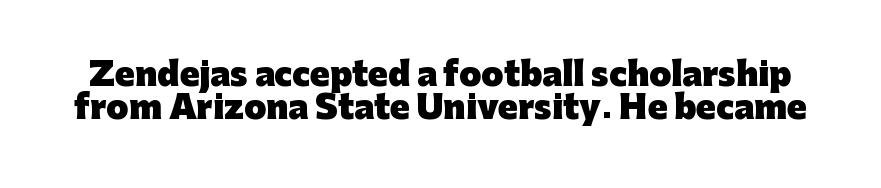
Default kerning and tracking; the words read as compact shapes. Character widths vary here, with narrow letters taking less room than wide ones. Ascenders rise straight up at ninety degrees. The strip under each line holds only bare page. No feet cap the strokes, marking this as sans-serif type.
